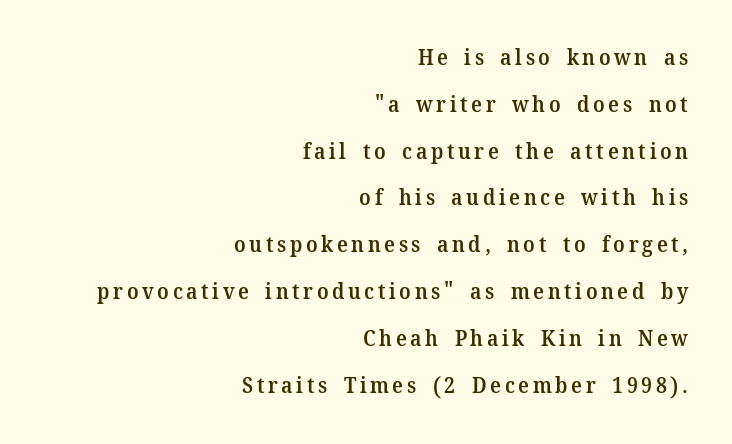
Nope, not italic — everything's standing straight. Bare-footed words on every line. In terms of leading, this rendering errs on the spacious side. The rendering anchors every line to the right-hand side. Students, this is semibold: more ink than regular, less than bold.
